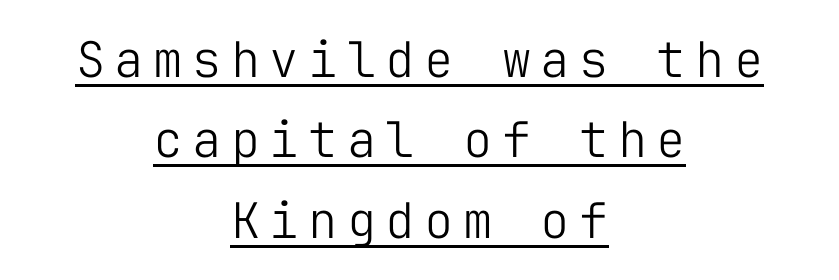
Students, observe the line beneath the letters — that is underlining. Layout note: lines centered. This is sans-serif lettering, the kind often seen on screens and signage. The leading is moderate, giving the passage an even texture. Does the lettering tilt? It doesn't — this is upright.
